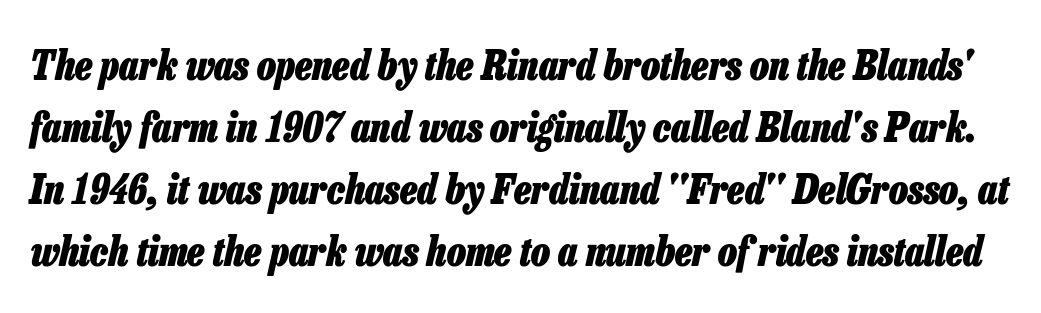
Character widths vary here, with narrow letters taking less room than wide ones. There's an unmistakable incline to the writing here. Students, note that the glyphs here touch the page at normal intervals. This sample keeps an unexceptional amount of space between lines. Quick note: underline off. Strong, thick strokes mark this as bold type.
